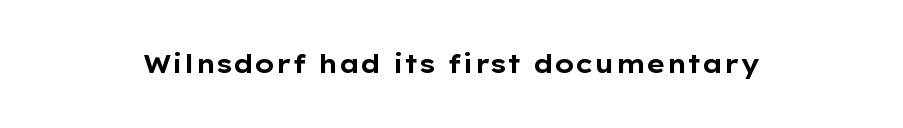
{"italic": "no", "bold": "yes", "underline": "no", "letter_spacing": "normal", "letter_spacing_em": 0.0, "glyph_px": 25}
